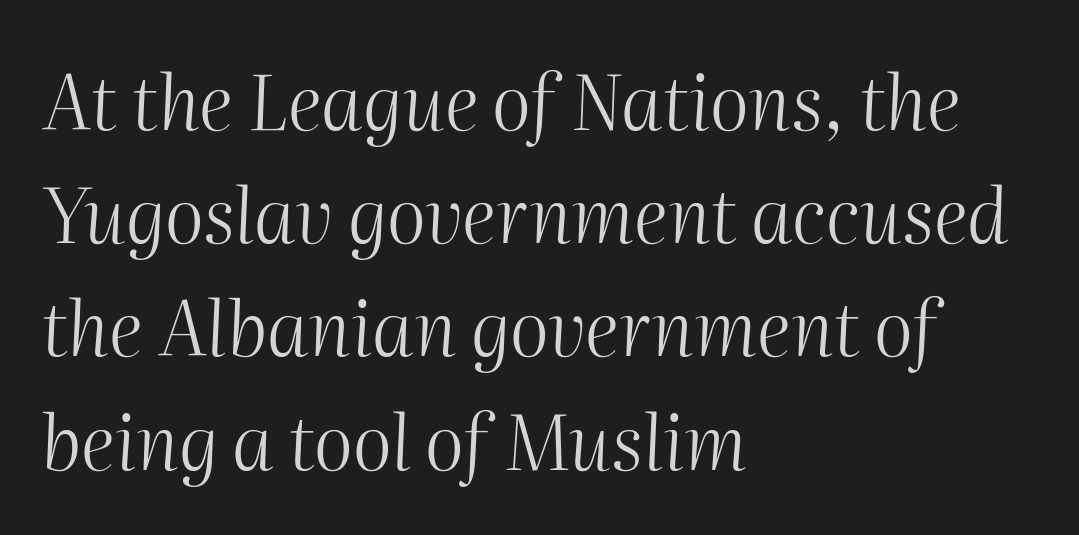
A bare baseline throughout the passage. In terms of leading, this rendering sits right in the middle. Notice how the passage keeps a crisp vertical edge on the left only. A quiet, ordinary-to-light weight characterises the typeface. The letters advance in unequal steps, a hallmark of proportional type.
